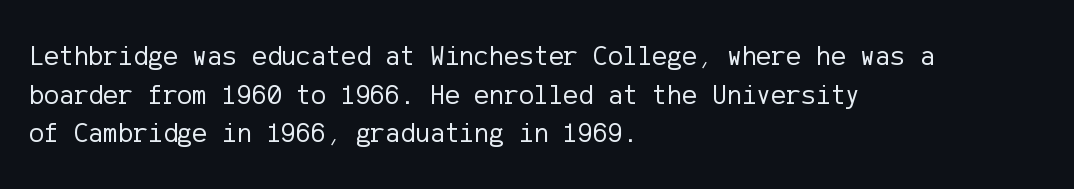
Q: Is the text bold? A: No.
Q: Is the text italic (slanted)? A: No, it is upright.
Q: Is the typeface a serif or a sans-serif typeface? A: Sans-serif.
Q: Is the text underlined? A: No.
Q: How is the paragraph aligned? A: Left-aligned.
Q: Is the spacing between letters normal or unusually wide? A: Normal.
Q: Is the spacing between lines tight, normal or loose? A: Normal.
Q: Width (condensed, normal, or wide)? A: Normal.
Q: Stroke contrast? A: Low.
Q: x-height? A: Medium.
